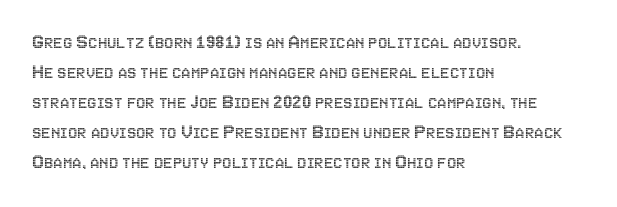
The gaps between neighbouring characters are ordinary and unremarkable. This rendering uses left alignment, leaving the right contour irregular. Horizontal bands of white between lines are of average thickness. The strip under each line holds only bare page. It's the straight-up-and-down kind of type.
